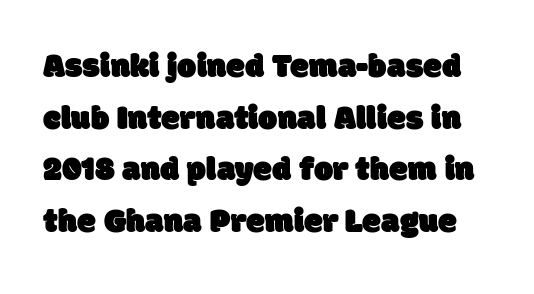
Q: Is the typeface a serif or a sans-serif typeface? A: Sans-serif.
Q: Is the text underlined? A: No.
Q: Is the spacing between letters normal or unusually wide? A: Normal.
Q: Is the spacing between lines tight, normal or loose? A: Normal.
Q: Width (condensed, normal, or wide)? A: Normal.
Q: Stroke contrast? A: Low.
Q: x-height? A: Large.
Q: Monospaced? A: No.
